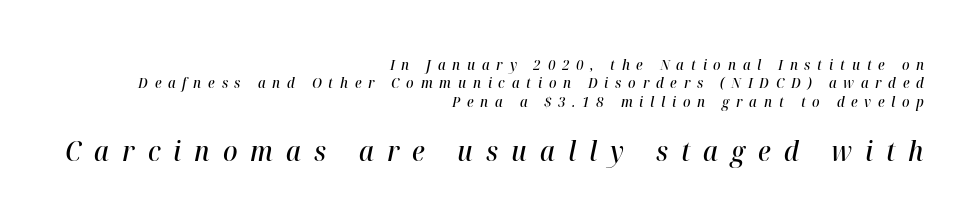
{"italic": "yes", "lean": "right", "slant_degrees": 12, "bold": "semi", "underline": "no", "align": "right", "line_spacing": "normal", "line_spacing_ratio": 1.31, "letter_spacing": "wide", "letter_spacing_em": 0.48, "larger_block": "second", "size_ratio": 1.93, "glyph_px": 27}
